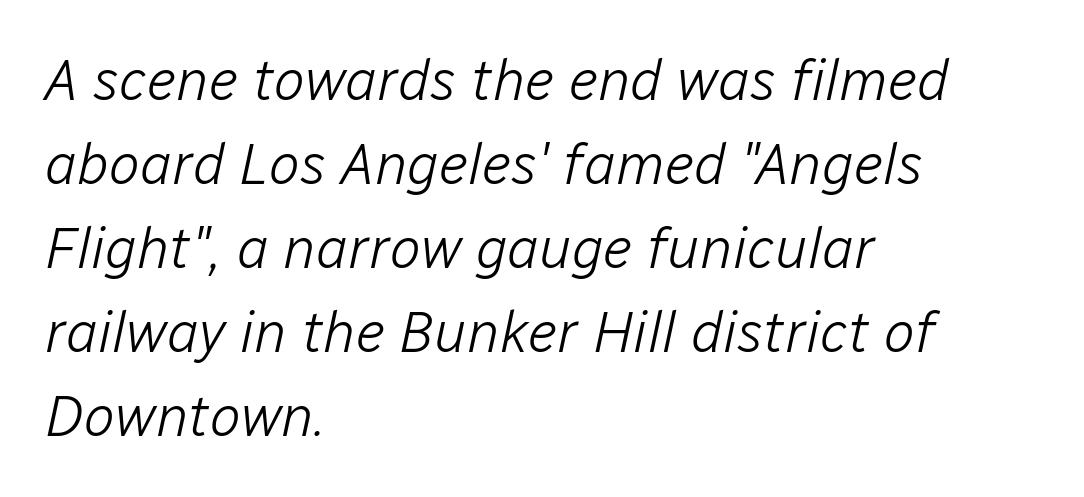
The image shows 58 px light type, italic (leaning right); set left-aligned, normal line spacing (1.45x), normal letter spacing, not underlined; low stroke contrast and a medium x-height.
